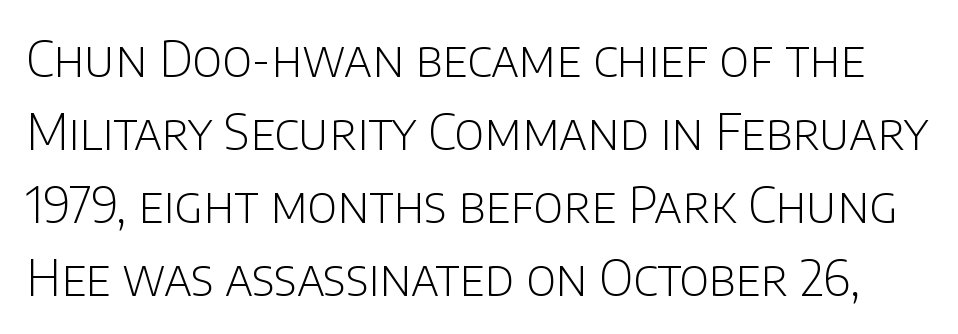
Descenders are the only things crossing below the line. Interline gaps are of average width in this sample. This sample has the flowing, uneven cadence of proportional lettering. The lettering stays uniformly vertical, giving the passage a roman look. Tracking value appears to be zero — textbook default spacing. Font category for this specimen: sans-serif.
